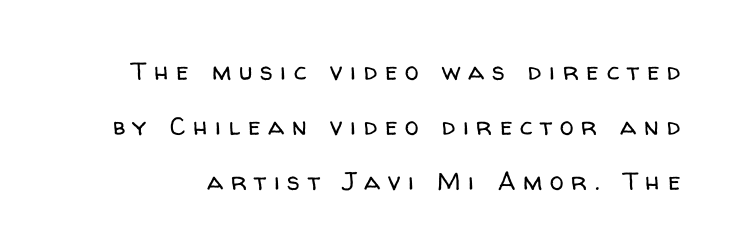
The horizontal fit of the characters is loose and conspicuously gappy. The zone under the glyphs is completely vacant. The font sits on the lighter half of the weight spectrum, regular included. These lines stand farther apart than default settings would place them. The lettering holds an erect, upright posture throughout.
